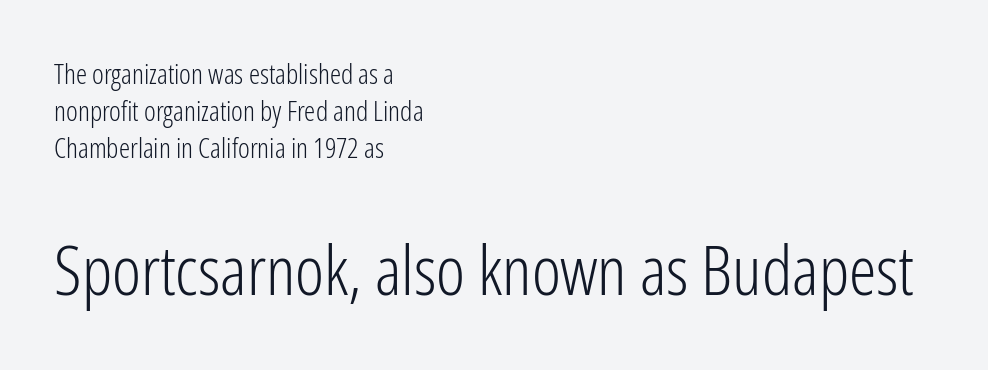
The image shows 69 px light, condensed sans-serif type, upright; set left-aligned, normal line spacing (1.33x), normal letter spacing, not underlined; the second (bottom) block is 2.46x larger; low stroke contrast and a medium x-height.
